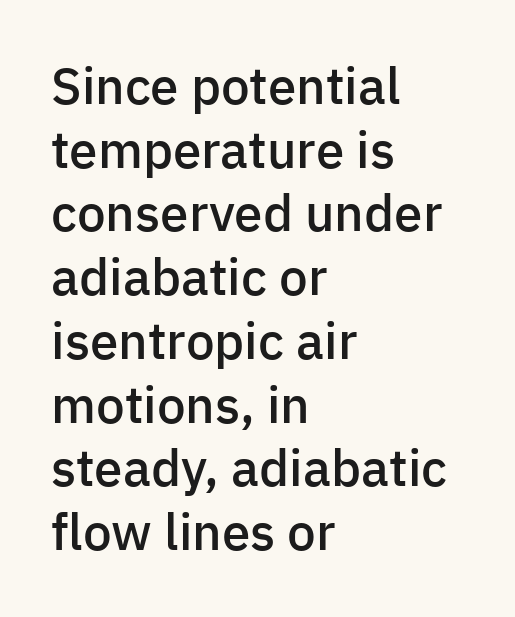
The image shows 51 px semibold sans-serif type, upright; set left-aligned, normal line spacing (1.25x), normal letter spacing, not underlined; low stroke contrast and a medium x-height.
